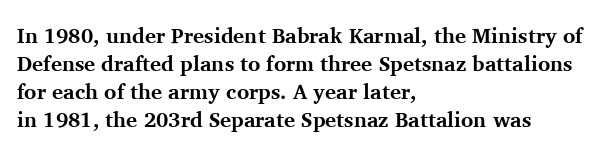
Q: Is the text bold? A: Yes.
Q: Is the text italic (slanted)? A: No, it is upright.
Q: Is the text underlined? A: No.
Q: How is the paragraph aligned? A: Left-aligned.
Q: Is the spacing between letters normal or unusually wide? A: Normal.
Q: Is the spacing between lines tight, normal or loose? A: Normal.
